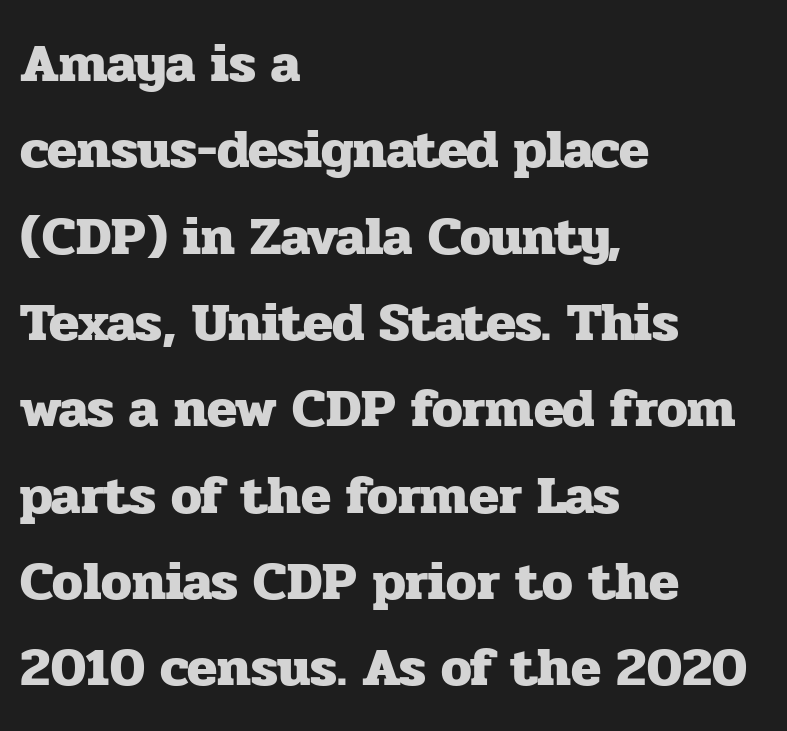
The image shows 55 px heavy serif type, upright; set left-aligned, normal line spacing (1.57x), normal letter spacing, not underlined; low stroke contrast and a medium x-height.
